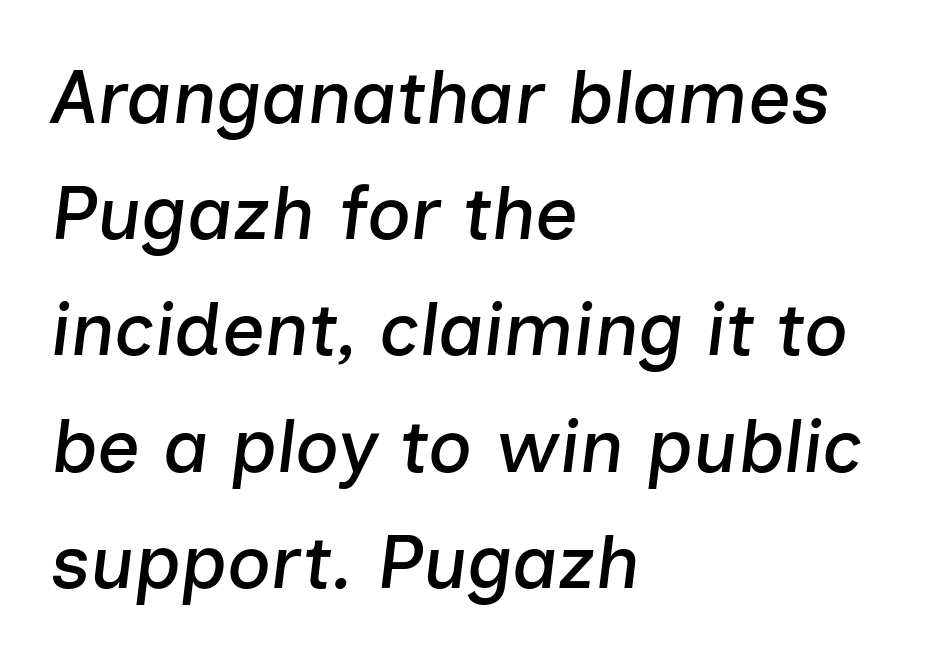
{"italic": "yes", "lean": "right", "slant_degrees": 7, "width": "normal", "stroke_contrast": "low", "x_height": "medium", "monospaced": "no", "underline": "no", "align": "left", "line_spacing": "normal", "line_spacing_ratio": 1.55, "letter_spacing": "normal", "letter_spacing_em": 0.0, "glyph_px": 75}
